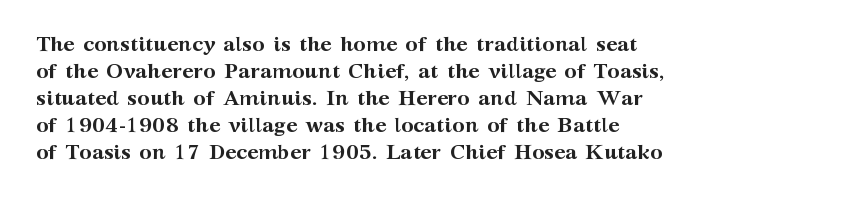
Which margin do the lines hug? The left one — the right edge is uneven. The foot of each line stays bare and open. Strokes here are thick enough to call this a true bold. Does the lettering tilt? It doesn't — this is upright. You could call the tracking neutral — neither tight nor loose. Interline gaps are of average width in this sample.
